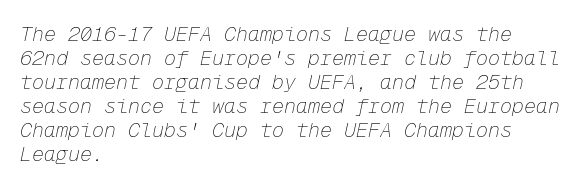
Q: Is the text bold? A: No.
Q: Is the text italic (slanted)? A: Yes, it leans right by about 12 degrees.
Q: Is the text underlined? A: No.
Q: How is the paragraph aligned? A: Left-aligned.
Q: Is the spacing between letters normal or unusually wide? A: Normal.
